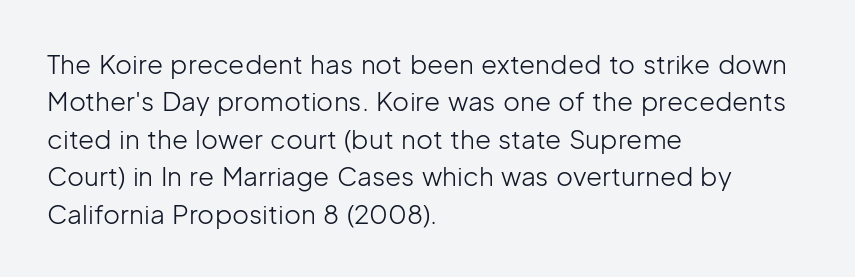
Q: Is the text bold? A: No.
Q: Is the text italic (slanted)? A: No, it is upright.
Q: Is the text underlined? A: No.
Q: How is the paragraph aligned? A: Left-aligned.
Q: Is the spacing between letters normal or unusually wide? A: Normal.
Q: Is the spacing between lines tight, normal or loose? A: Normal.
